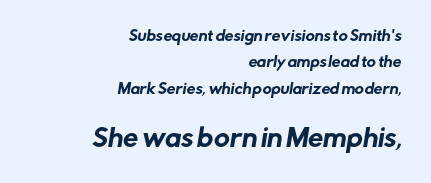
Each row of text sits above clean, open space. Nothing unusual about the tracking: characters are spaced as the font intends. Size hierarchy here favors the trailing block over the leading one. The text block is weighted toward the right margin, trailing off unevenly leftward.
